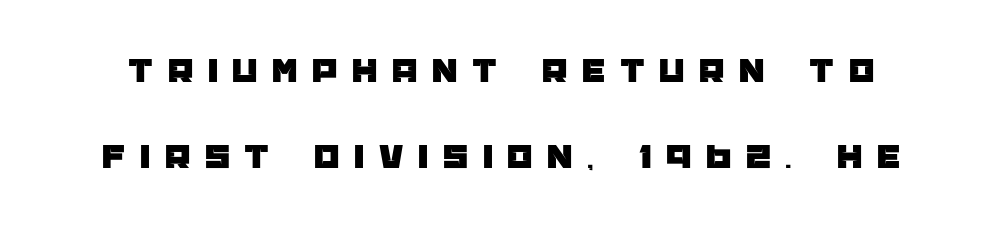
{"serif": "no", "italic": "no", "width": "normal", "stroke_contrast": "low", "x_height": "large", "monospaced": "no", "underline": "no", "line_spacing": "loose", "line_spacing_ratio": 2.38, "letter_spacing": "wide", "letter_spacing_em": 0.41, "glyph_px": 36}
